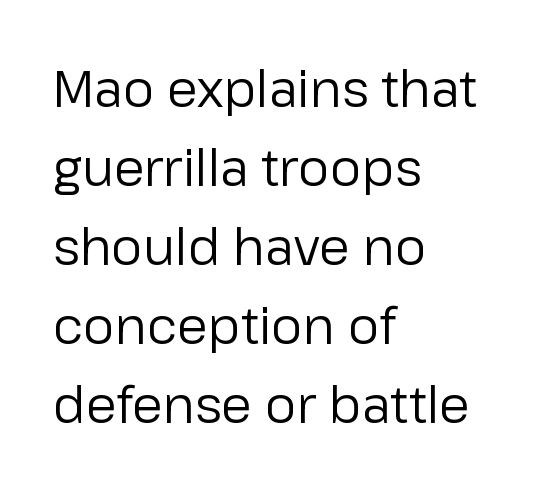
The gap between lines stays unmarked. The letters advance in unequal steps, a hallmark of proportional type. The rows are spaced the way most documents space them. The typesetter chose a ragged-right arrangement here.
